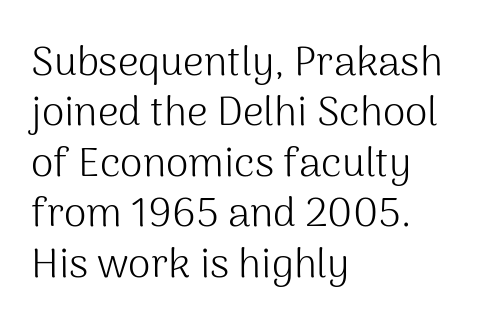
{"serif": "no", "italic": "no", "bold": "no", "weight": "light", "width": "normal", "stroke_contrast": "medium", "x_height": "medium", "monospaced": "no", "underline": "no", "align": "left", "line_spacing_ratio": 1.23, "letter_spacing": "normal", "letter_spacing_em": 0.0, "glyph_px": 41}
